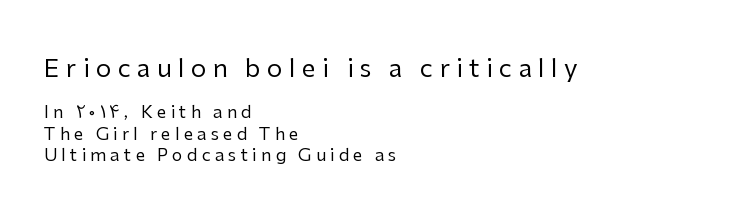
Q: Is the text bold? A: No.
Q: Is the text italic (slanted)? A: No, it is upright.
Q: Is the text underlined? A: No.
Q: How is the paragraph aligned? A: Left-aligned.
Q: Is the spacing between letters normal or unusually wide? A: Unusually wide.
Q: Is the spacing between lines tight, normal or loose? A: Normal.
Q: Which block of text is set in a larger size, the first (top) or the second (bottom)? A: The first (top) one.
